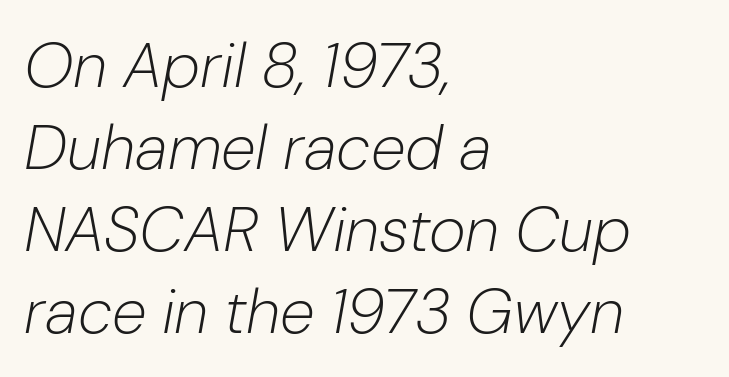
Q: Is the text bold? A: No.
Q: Is the text italic (slanted)? A: Yes, it leans right by about 10 degrees.
Q: Is the text underlined? A: No.
Q: How is the paragraph aligned? A: Left-aligned.
Q: Is the spacing between letters normal or unusually wide? A: Normal.
Q: Is the spacing between lines tight, normal or loose? A: Normal.
Q: Width (condensed, normal, or wide)? A: Normal.
Q: Stroke contrast? A: Low.
Q: x-height? A: Medium.
Q: Monospaced? A: No.
